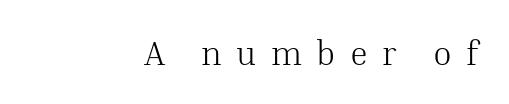
The image shows 34 px light serif type, upright; set right-aligned, unusually wide letter spacing (+0.42 em), not underlined; medium stroke contrast and a medium x-height.
